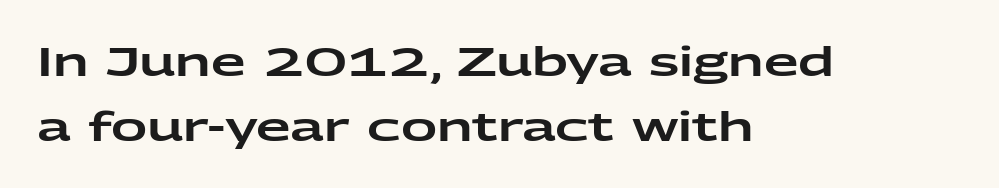
Q: Is the text italic (slanted)? A: No, it is upright.
Q: Is the typeface a serif or a sans-serif typeface? A: Sans-serif.
Q: Is the text underlined? A: No.
Q: How is the paragraph aligned? A: Left-aligned.
Q: Is the spacing between letters normal or unusually wide? A: Normal.
Q: Is the spacing between lines tight, normal or loose? A: Normal.
Q: Width (condensed, normal, or wide)? A: Wide.
Q: Stroke contrast? A: Low.
Q: x-height? A: Medium.
Q: Monospaced? A: No.
